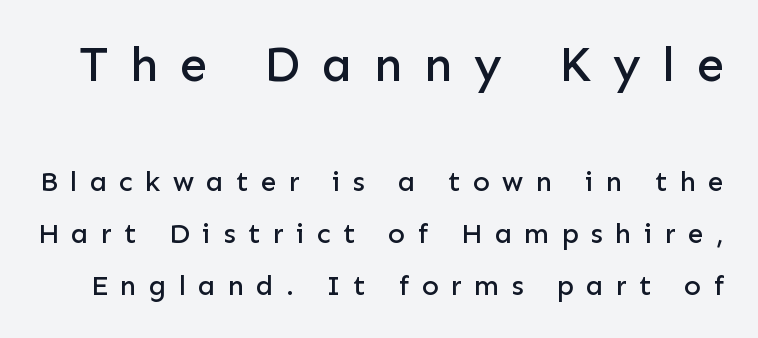
{"serif": "no", "italic": "no", "width": "normal", "stroke_contrast": "low", "x_height": "medium", "monospaced": "no", "underline": "no", "line_spacing_ratio": 1.86, "letter_spacing": "wide", "letter_spacing_em": 0.44, "larger_block": "first", "size_ratio": 1.75, "glyph_px": 49}
